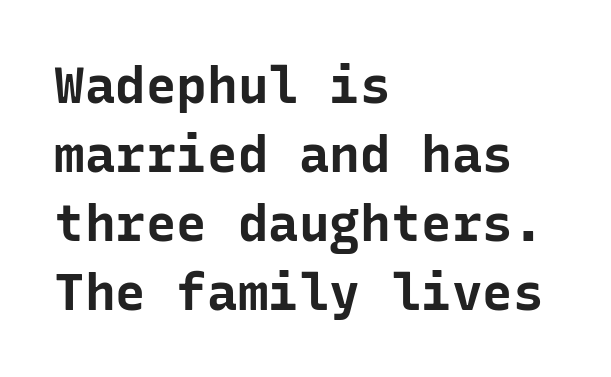
Q: Is the text bold? A: Yes.
Q: Is the text italic (slanted)? A: No, it is upright.
Q: Is the typeface a serif or a sans-serif typeface? A: Sans-serif.
Q: Is the text underlined? A: No.
Q: How is the paragraph aligned? A: Left-aligned.
Q: Is the spacing between letters normal or unusually wide? A: Normal.
Q: Is the spacing between lines tight, normal or loose? A: Normal.
Q: Width (condensed, normal, or wide)? A: Normal.
Q: Stroke contrast? A: Low.
Q: x-height? A: Medium.
Q: Monospaced? A: Yes.
